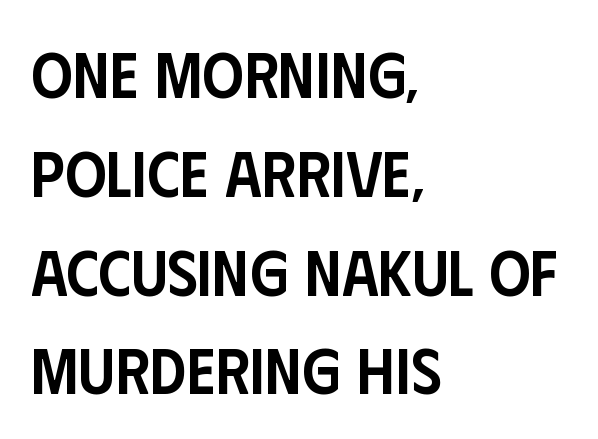
{"serif": "no", "italic": "no", "bold": "semi", "weight": "semibold", "width": "condensed", "stroke_contrast": "low", "x_height": "large", "monospaced": "no", "underline": "no", "align": "left", "line_spacing": "normal", "line_spacing_ratio": 1.52, "letter_spacing": "normal", "letter_spacing_em": 0.0, "glyph_px": 65}
